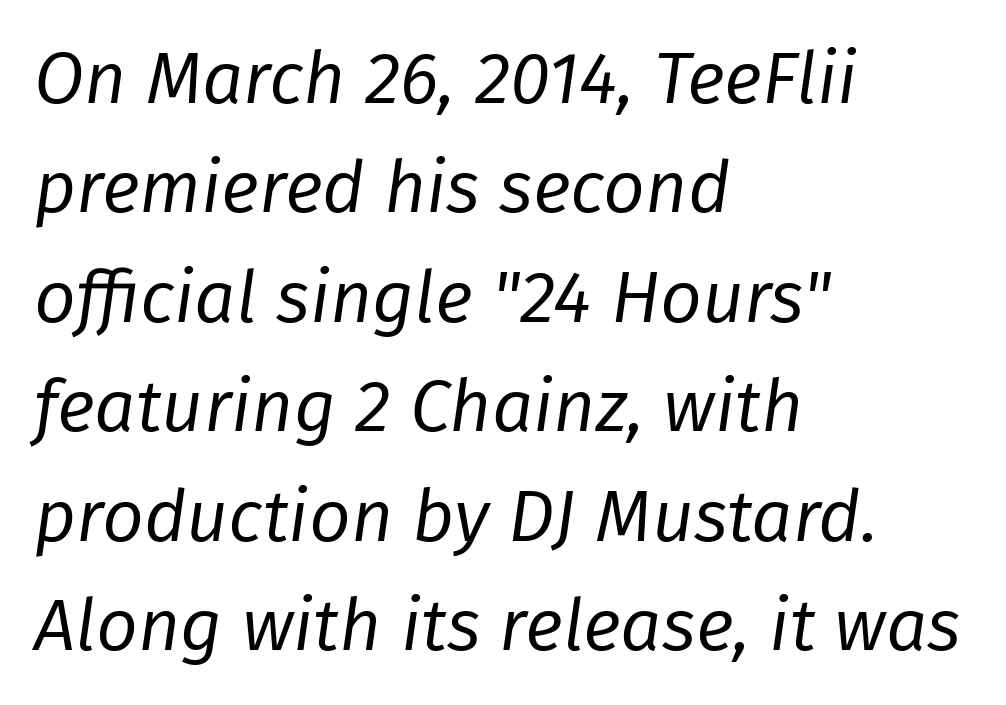
The image shows 73 px regular-weight type, italic (leaning right); set left-aligned, normal line spacing (1.5x), normal letter spacing, not underlined; low stroke contrast and a medium x-height.
